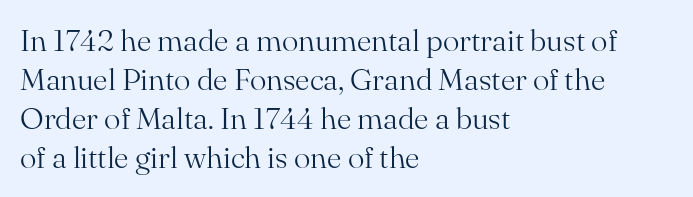
The image shows 31 px light serif type, upright; set left-aligned, normal line spacing (1.26x), normal letter spacing, not underlined; medium stroke contrast and a small x-height.
